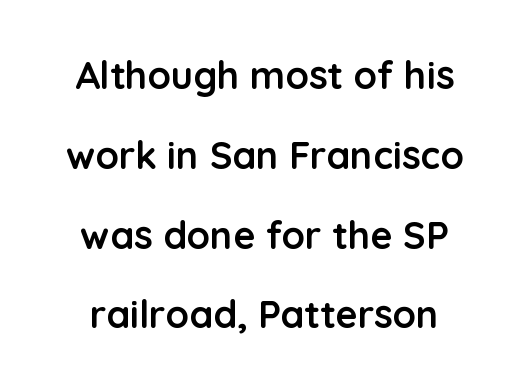
{"serif": "no", "italic": "no", "bold": "yes", "weight": "semibold", "width": "normal", "stroke_contrast": "low", "x_height": "medium", "monospaced": "no", "underline": "no", "line_spacing": "loose", "line_spacing_ratio": 2.1, "letter_spacing": "normal", "letter_spacing_em": 0.0, "glyph_px": 38}
